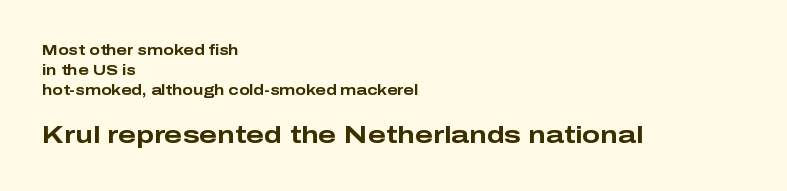
{"italic": "no", "bold": "yes", "underline": "no", "align": "left", "line_spacing": "normal", "line_spacing_ratio": 1.42, "letter_spacing": "normal", "letter_spacing_em": 0.0, "larger_block": "second", "size_ratio": 1.71, "glyph_px": 24}
